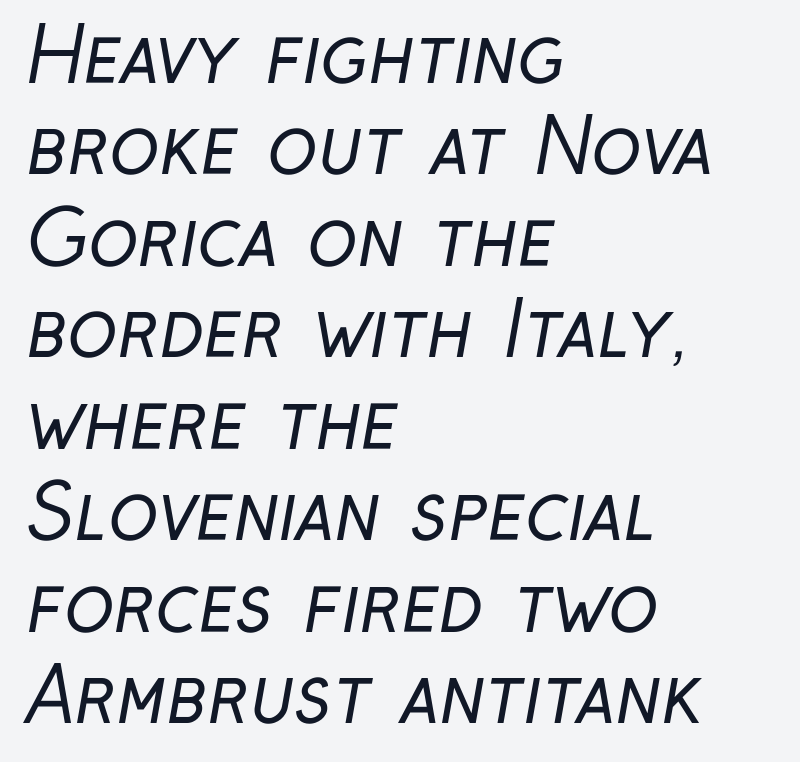
The strip under each line holds only bare page. A typesetter would call this proportional, since set widths differ per character. I'd call this a sans setting — the letters go barefoot. Horizontally, the lines are justified to the leading edge only. Default kerning and tracking; the words read as compact shapes.
